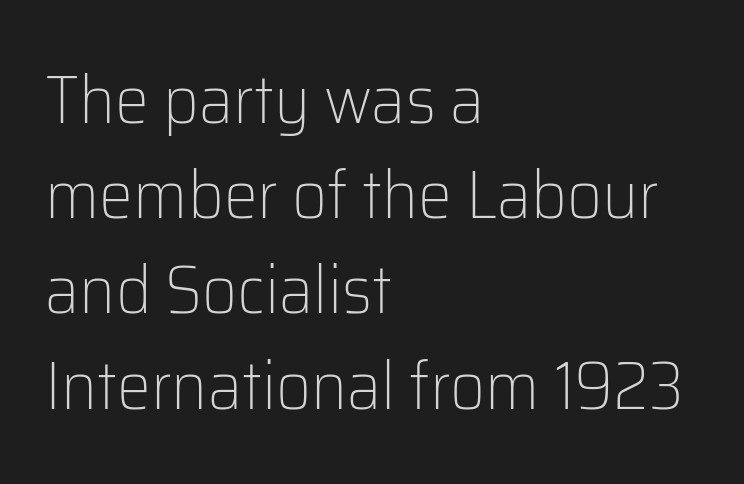
Spacing verdict: proportional, widths tailored to each character. No letter is thick-stroked: the sample isn't bold. Default kerning and tracking; the words read as compact shapes. If you measured baseline to baseline, you'd find a middling distance. Reading down the block, your eye returns to a fixed left position each line. The characters display no serif detailing; their extremities are plain.
